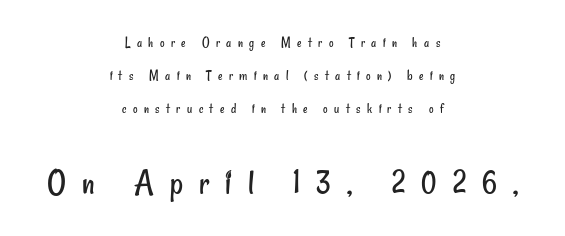
{"serif": "no", "bold": "no", "weight": "regular", "width": "condensed", "stroke_contrast": "low", "x_height": "small", "monospaced": "no", "underline": "no", "align": "center", "line_spacing": "loose", "line_spacing_ratio": 2.35, "letter_spacing": "wide", "letter_spacing_em": 0.46, "larger_block": "second", "size_ratio": 2.5, "glyph_px": 35}
